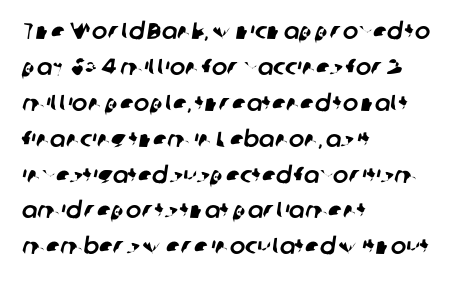
The lines sit at an ordinary, default distance from one another. The space beneath each line is pristine and unruled. These lines are set flush left with a ragged right edge. Does extra space separate the letters? No, they use regular spacing.
